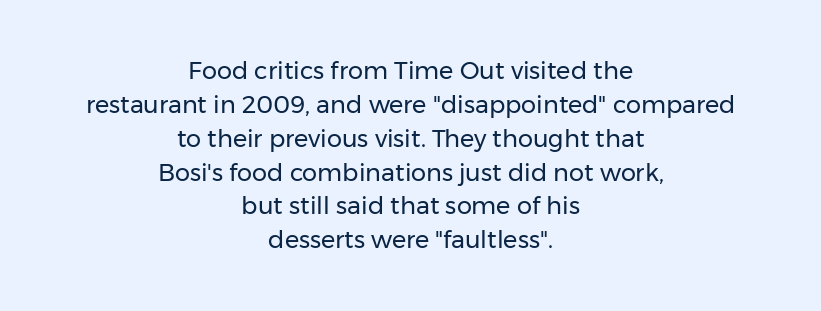
Q: Is the text bold? A: No.
Q: Is the text italic (slanted)? A: No, it is upright.
Q: Is the text underlined? A: No.
Q: How is the paragraph aligned? A: Centered.
Q: Is the spacing between letters normal or unusually wide? A: Normal.
Q: Is the spacing between lines tight, normal or loose? A: Normal.
